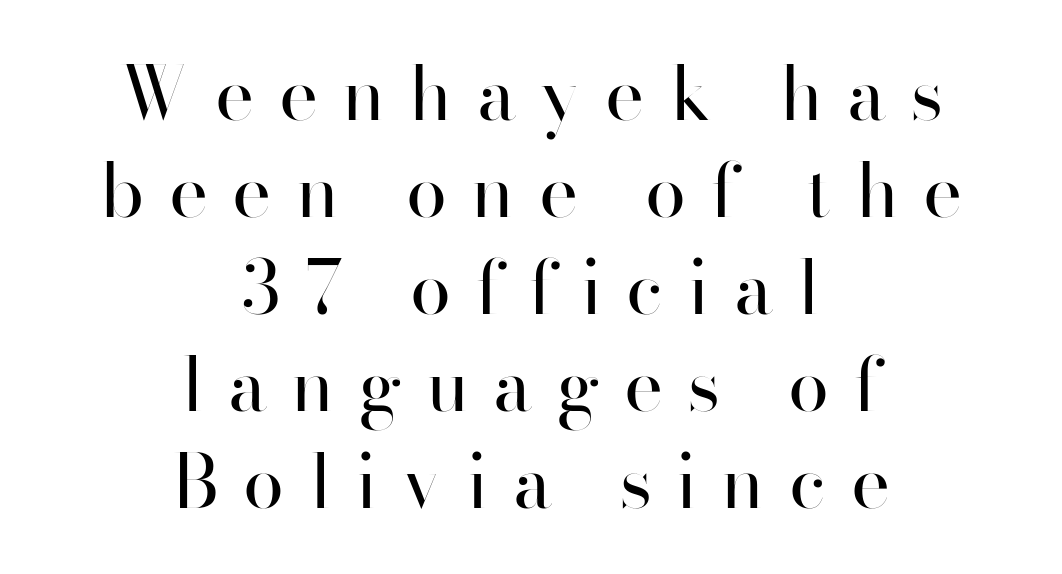
{"serif": "no", "italic": "no", "bold": "no", "weight": "regular", "width": "normal", "stroke_contrast": "high", "x_height": "small", "monospaced": "no", "underline": "no", "align": "center", "line_spacing": "normal", "line_spacing_ratio": 1.31, "letter_spacing": "wide", "letter_spacing_em": 0.33, "glyph_px": 74}
